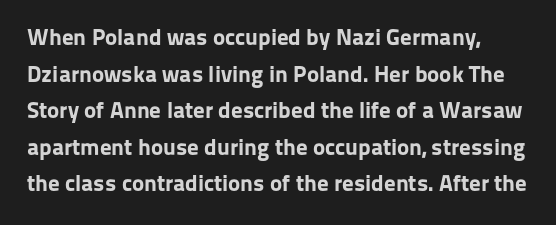
Honestly, the row spacing looks completely unremarkable. Decoration check: the copy has no underline. Posture: vertical. The sample has been set heavy, in full bold. Does extra space separate the letters? No, they use regular spacing.
